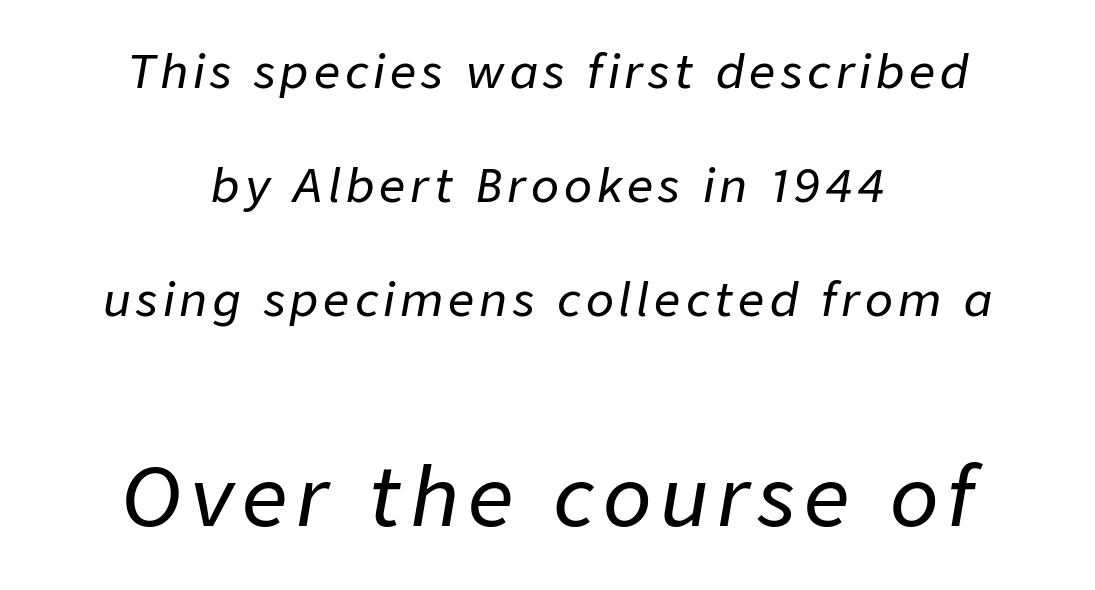
{"italic": "yes", "lean": "right", "slant_degrees": 9, "width": "normal", "stroke_contrast": "low", "x_height": "medium", "monospaced": "no", "underline": "no", "align": "center", "line_spacing": "loose", "line_spacing_ratio": 2.48, "larger_block": "second", "size_ratio": 1.74, "glyph_px": 80}
